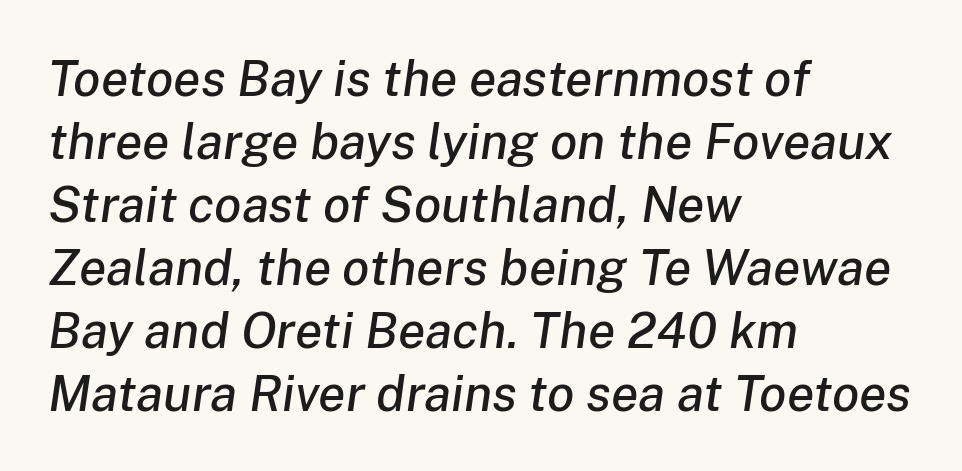
The image shows 50 px text type, italic (leaning right); set left-aligned, normal line spacing (1.26x), normal letter spacing, not underlined; low stroke contrast and a medium x-height.
